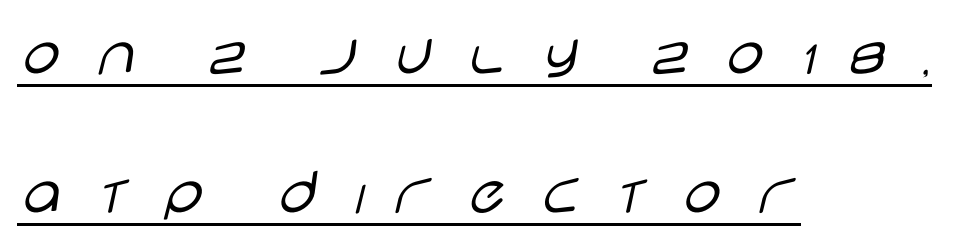
Q: Is the text bold? A: No.
Q: Is the text italic (slanted)? A: Yes.
Q: Is the typeface a serif or a sans-serif typeface? A: Sans-serif.
Q: Is the text underlined? A: Yes.
Q: How is the paragraph aligned? A: Left-aligned.
Q: Is the spacing between letters normal or unusually wide? A: Unusually wide.
Q: Is the spacing between lines tight, normal or loose? A: Loose.
Q: Width (condensed, normal, or wide)? A: Wide.
Q: Stroke contrast? A: Low.
Q: x-height? A: Large.
Q: Monospaced? A: No.
